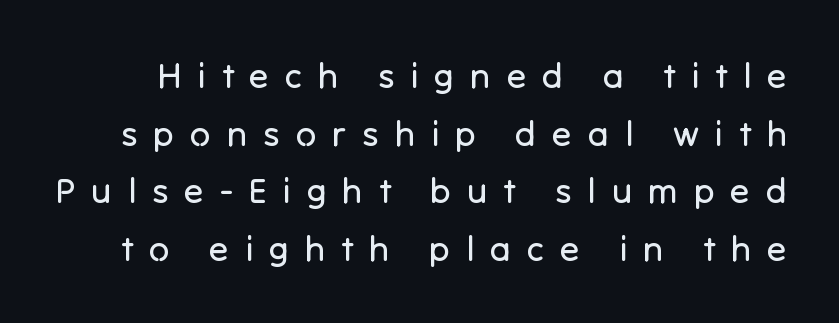
This sample has the flowing, uneven cadence of proportional lettering. Classification — sans serif. Inter-character spacing is expanded well beyond the font's built-in metrics. The rows are spaced the way most documents space them. Ascenders rise straight up at ninety degrees.
